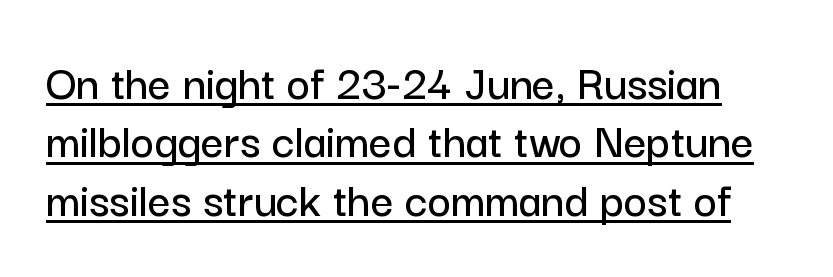
Q: Is the text italic (slanted)? A: No, it is upright.
Q: Is the typeface a serif or a sans-serif typeface? A: Sans-serif.
Q: Is the text underlined? A: Yes.
Q: Is the spacing between letters normal or unusually wide? A: Normal.
Q: Width (condensed, normal, or wide)? A: Normal.
Q: Stroke contrast? A: Low.
Q: x-height? A: Medium.
Q: Monospaced? A: No.
